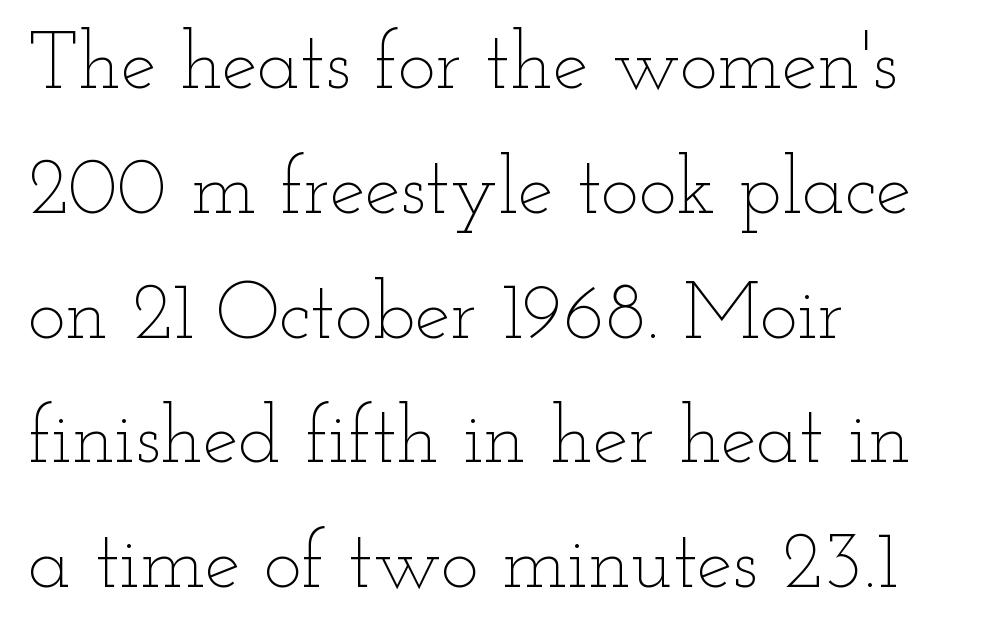
The gap between lines stays unmarked. Stems and bowls with no extra thickness — not bold. Each letter keeps its own natural width here, so spacing adapts to shape. Casual observation: everything's shoved over to the left.
